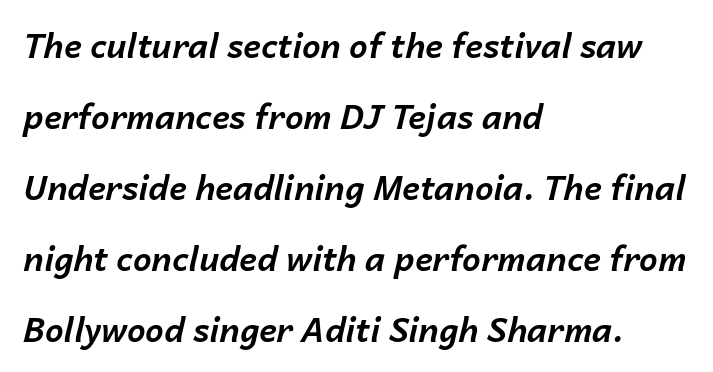
The image shows 33 px bold type, italic (leaning right); set left-aligned, loose line spacing (2.15x), normal letter spacing, not underlined; low stroke contrast and a medium x-height.
